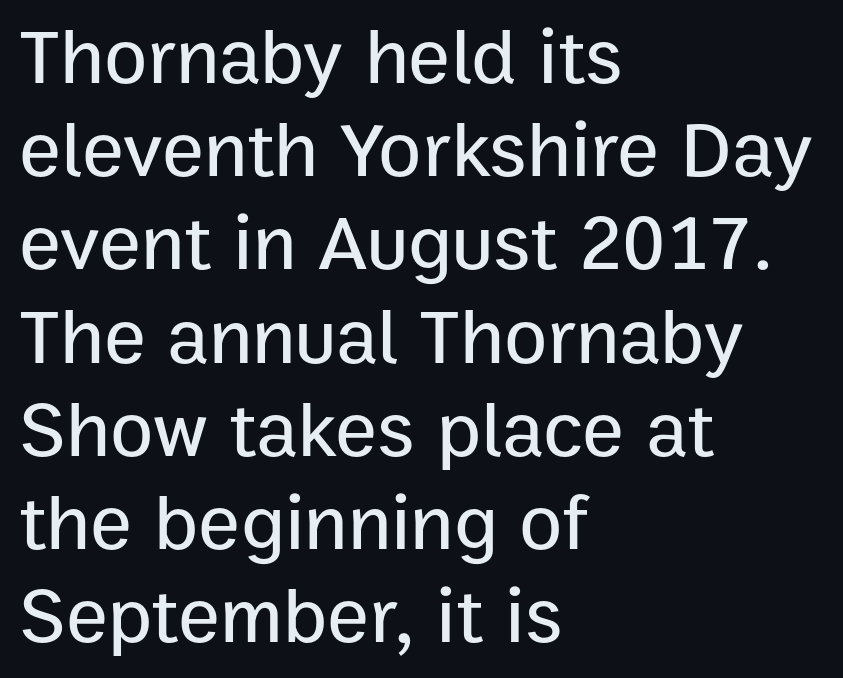
Q: Is the text italic (slanted)? A: No, it is upright.
Q: Is the typeface a serif or a sans-serif typeface? A: Sans-serif.
Q: Is the text underlined? A: No.
Q: How is the paragraph aligned? A: Left-aligned.
Q: Is the spacing between letters normal or unusually wide? A: Normal.
Q: Width (condensed, normal, or wide)? A: Normal.
Q: Stroke contrast? A: Low.
Q: x-height? A: Medium.
Q: Monospaced? A: No.
